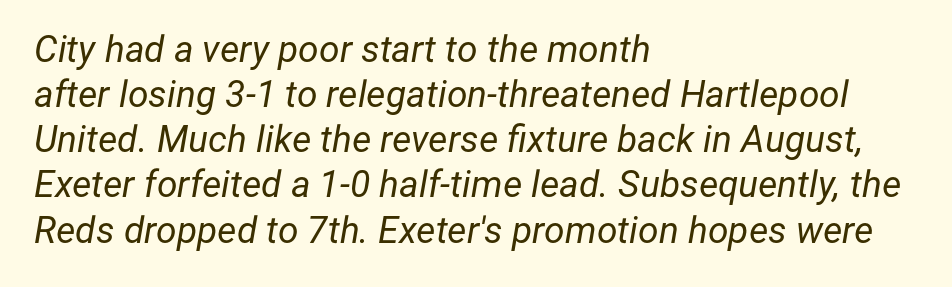
Italic: yes, the glyphs are oblique. Think of a printed novel: that variable character pitch is what you see here. Horizontally, the lines are justified to the leading edge only. The characters are drawn with everyday or finer stroke widths. The letterforms sit shoulder to shoulder at normal distance. Anything drawn beneath the words? Only blank space.
